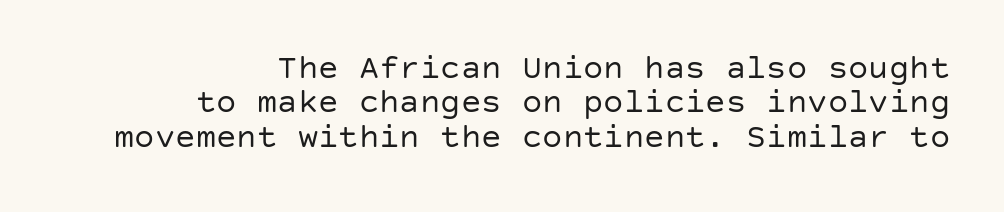
{"serif": "no", "italic": "no", "bold": "no", "weight": "regular", "width": "normal", "stroke_contrast": "low", "x_height": "large", "underline": "no", "align": "right", "line_spacing": "tight", "line_spacing_ratio": 1.01, "letter_spacing": "normal", "letter_spacing_em": 0.0, "glyph_px": 34}
